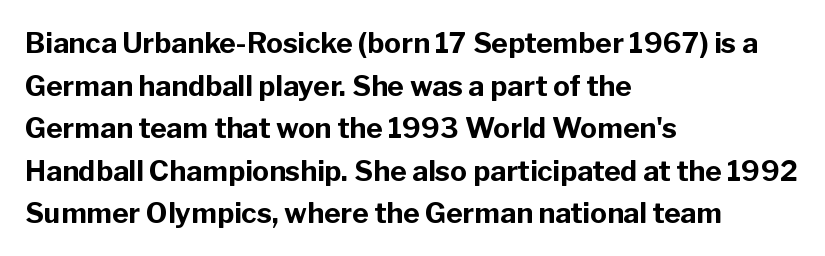
Q: Is the text bold? A: Yes.
Q: Is the text italic (slanted)? A: No, it is upright.
Q: Is the typeface a serif or a sans-serif typeface? A: Sans-serif.
Q: Is the text underlined? A: No.
Q: How is the paragraph aligned? A: Left-aligned.
Q: Is the spacing between letters normal or unusually wide? A: Normal.
Q: Is the spacing between lines tight, normal or loose? A: Normal.
Q: Width (condensed, normal, or wide)? A: Normal.
Q: Stroke contrast? A: Low.
Q: x-height? A: Medium.
Q: Monospaced? A: No.
